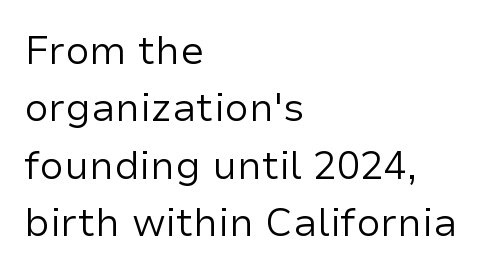
The vertical gap from one line to the next is medium. In terms of letterspacing, this is plain default setting. Grotesque or geometric, the face here clearly has no serifs. The font sits on the lighter half of the weight spectrum, regular included. The words here are not underlined.
